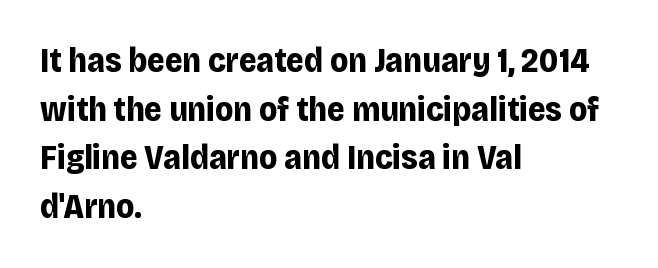
{"serif": "no", "italic": "no", "bold": "yes", "weight": "bold", "width": "normal", "stroke_contrast": "low", "x_height": "large", "monospaced": "no", "underline": "no", "align": "left", "line_spacing": "normal", "line_spacing_ratio": 1.43, "letter_spacing": "normal", "letter_spacing_em": 0.0, "glyph_px": 34}
